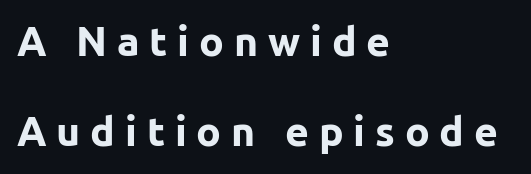
Q: Is the text bold? A: Yes.
Q: Is the text italic (slanted)? A: No, it is upright.
Q: Is the typeface a serif or a sans-serif typeface? A: Sans-serif.
Q: Is the text underlined? A: No.
Q: How is the paragraph aligned? A: Left-aligned.
Q: Is the spacing between letters normal or unusually wide? A: Unusually wide.
Q: Is the spacing between lines tight, normal or loose? A: Loose.
Q: Width (condensed, normal, or wide)? A: Normal.
Q: Stroke contrast? A: Low.
Q: x-height? A: Medium.
Q: Monospaced? A: No.
